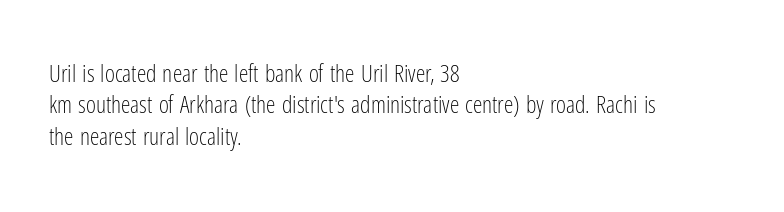
The image shows 24 px text type, upright; set left-aligned, normal line spacing (1.31x), normal letter spacing, not underlined.
